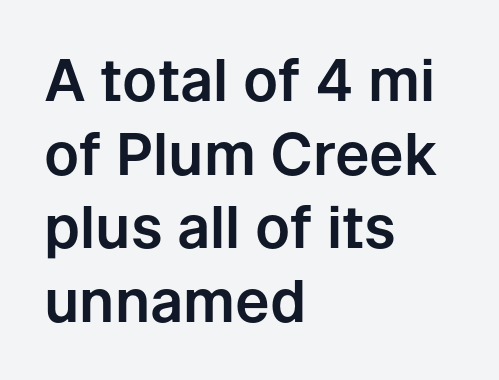
Q: Is the text italic (slanted)? A: No, it is upright.
Q: Is the typeface a serif or a sans-serif typeface? A: Sans-serif.
Q: Is the text underlined? A: No.
Q: How is the paragraph aligned? A: Left-aligned.
Q: Is the spacing between letters normal or unusually wide? A: Normal.
Q: Is the spacing between lines tight, normal or loose? A: Normal.
Q: Width (condensed, normal, or wide)? A: Normal.
Q: Stroke contrast? A: Low.
Q: x-height? A: Medium.
Q: Monospaced? A: No.
